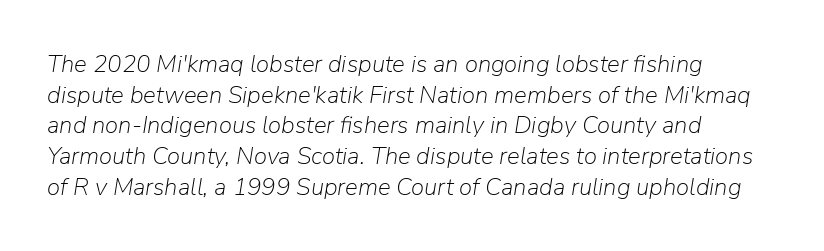
The image shows 24 px text type, italic (leaning right); set left-aligned, normal line spacing (1.28x), normal letter spacing, not underlined.
